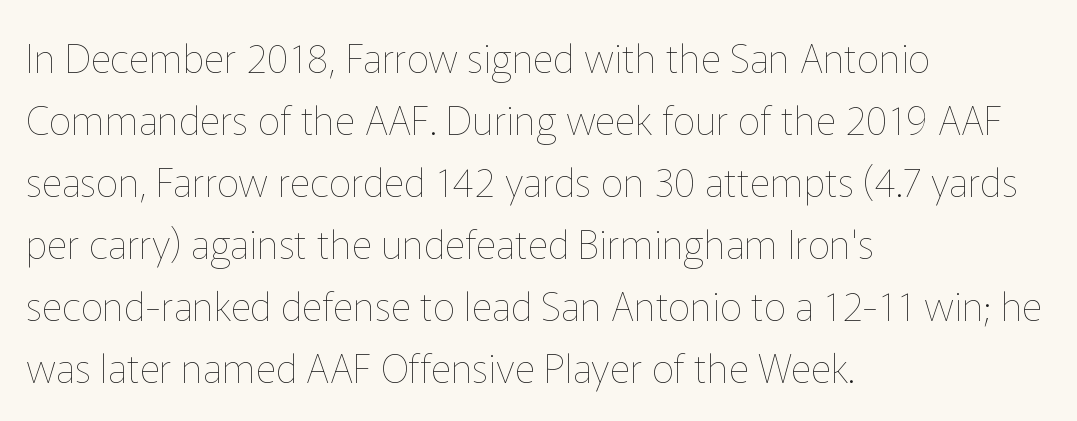
Q: Is the text bold? A: No.
Q: Is the text italic (slanted)? A: No, it is upright.
Q: Is the text underlined? A: No.
Q: How is the paragraph aligned? A: Left-aligned.
Q: Is the spacing between letters normal or unusually wide? A: Normal.
Q: Is the spacing between lines tight, normal or loose? A: Normal.
Q: Width (condensed, normal, or wide)? A: Normal.
Q: Stroke contrast? A: Low.
Q: x-height? A: Medium.
Q: Monospaced? A: No.
